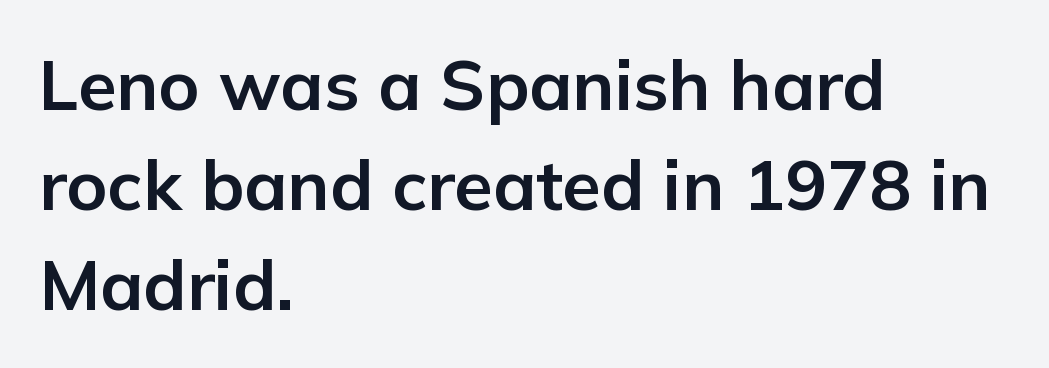
{"serif": "no", "italic": "no", "bold": "yes", "weight": "bold", "width": "normal", "stroke_contrast": "low", "x_height": "medium", "monospaced": "no", "underline": "no", "align": "left", "line_spacing": "normal", "line_spacing_ratio": 1.43, "letter_spacing": "normal", "letter_spacing_em": 0.0, "glyph_px": 70}
